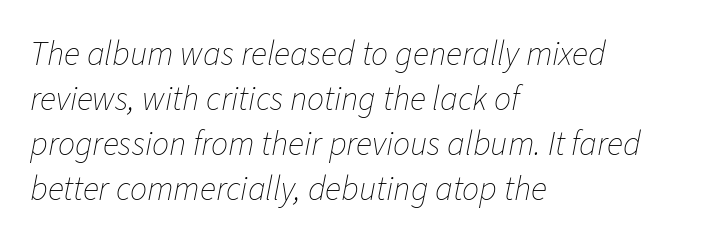
Q: Is the text bold? A: No.
Q: Is the text italic (slanted)? A: Yes, it leans right by about 11 degrees.
Q: Is the text underlined? A: No.
Q: How is the paragraph aligned? A: Left-aligned.
Q: Is the spacing between letters normal or unusually wide? A: Normal.
Q: Is the spacing between lines tight, normal or loose? A: Normal.
Q: Width (condensed, normal, or wide)? A: Normal.
Q: Stroke contrast? A: Low.
Q: x-height? A: Medium.
Q: Monospaced? A: No.
